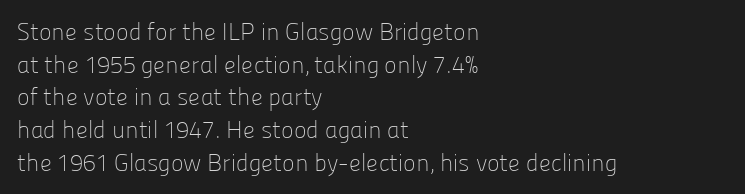
Plain, unruled lines of type. Ordinary non-slanted type is in use. Does extra space separate the letters? No, they use regular spacing. This is not heavy type; no bold has been used. These lines sit exactly where default settings would place them. Reading down the block, your eye returns to a fixed left position each line.
